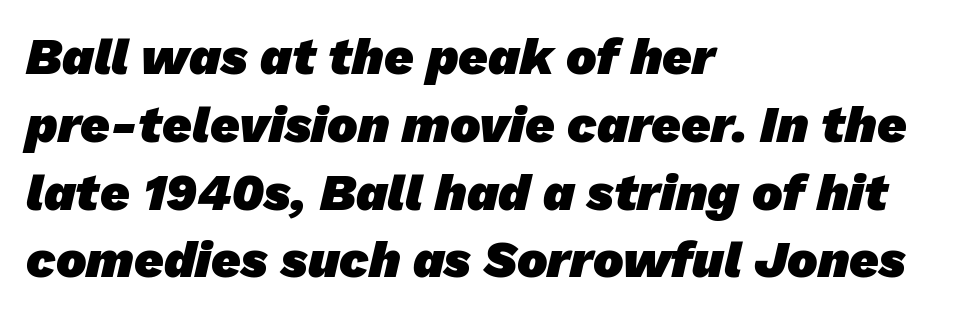
The image shows 51 px heavy sans-serif type; set left-aligned, normal line spacing (1.33x), normal letter spacing, not underlined; low stroke contrast and a medium x-height.
